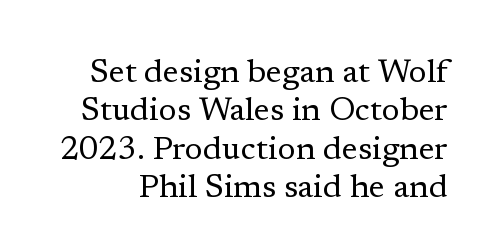
The font sits on the lighter half of the weight spectrum, regular included. The line texture is even and compact thanks to regular tracking. The letters stand straight up with perfectly vertical stems. The gap between lines stays unmarked. Observe the serifs anchoring each vertical stroke in this sample.
